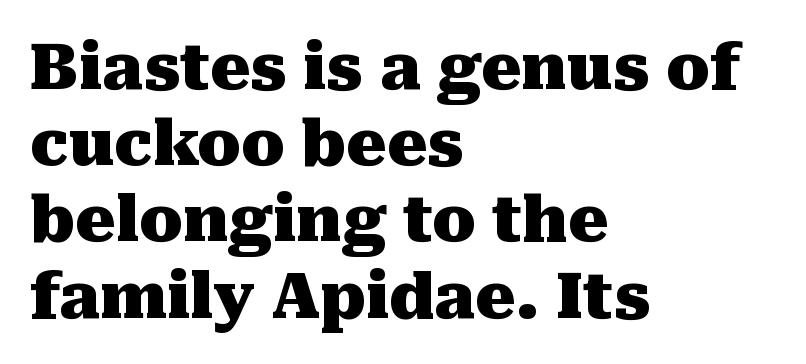
Q: Is the text bold? A: Yes.
Q: Is the text italic (slanted)? A: No, it is upright.
Q: Is the typeface a serif or a sans-serif typeface? A: Serif.
Q: Is the text underlined? A: No.
Q: How is the paragraph aligned? A: Left-aligned.
Q: Is the spacing between letters normal or unusually wide? A: Normal.
Q: Width (condensed, normal, or wide)? A: Normal.
Q: Stroke contrast? A: Medium.
Q: x-height? A: Medium.
Q: Monospaced? A: No.
